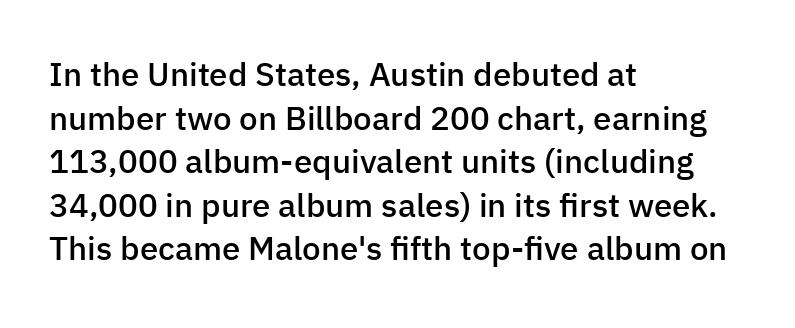
Q: Is the text bold? A: Semi-bold.
Q: Is the text italic (slanted)? A: No, it is upright.
Q: Is the typeface a serif or a sans-serif typeface? A: Sans-serif.
Q: Is the text underlined? A: No.
Q: How is the paragraph aligned? A: Left-aligned.
Q: Is the spacing between letters normal or unusually wide? A: Normal.
Q: Is the spacing between lines tight, normal or loose? A: Normal.
Q: Width (condensed, normal, or wide)? A: Normal.
Q: Stroke contrast? A: Low.
Q: x-height? A: Medium.
Q: Monospaced? A: No.
